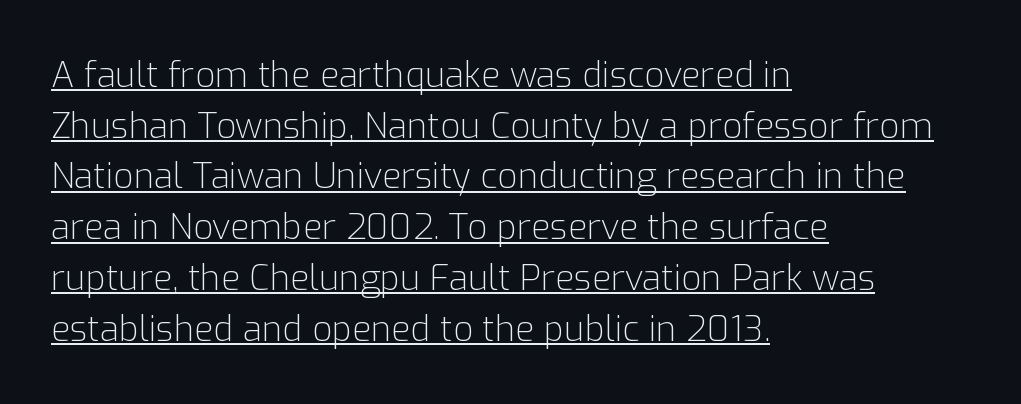
{"serif": "no", "italic": "no", "bold": "no", "weight": "light", "width": "normal", "stroke_contrast": "low", "x_height": "medium", "monospaced": "no", "underline": "yes", "align": "left", "line_spacing": "normal", "line_spacing_ratio": 1.45, "letter_spacing": "normal", "letter_spacing_em": 0.0, "glyph_px": 35}
